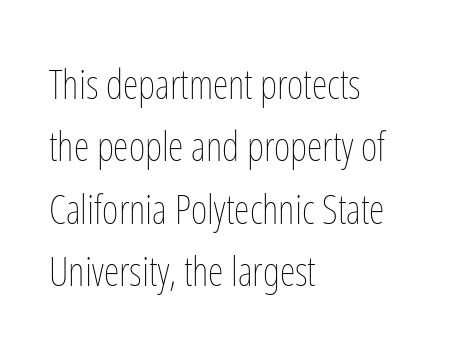
The image shows 40 px thin, condensed type, upright; set left-aligned, normal line spacing (1.56x), normal letter spacing, not underlined; low stroke contrast and a medium x-height.
